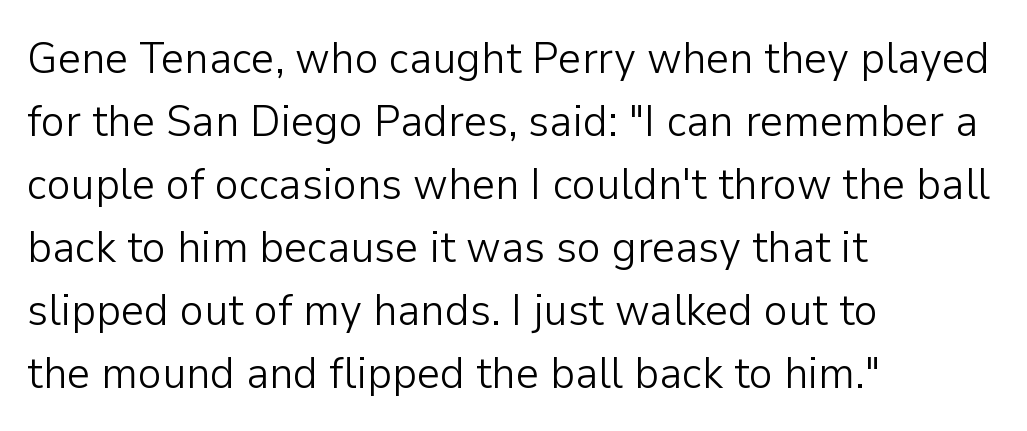
The image shows 45 px light sans-serif type, upright; set left-aligned, normal line spacing (1.4x), normal letter spacing, not underlined; low stroke contrast and a medium x-height.
